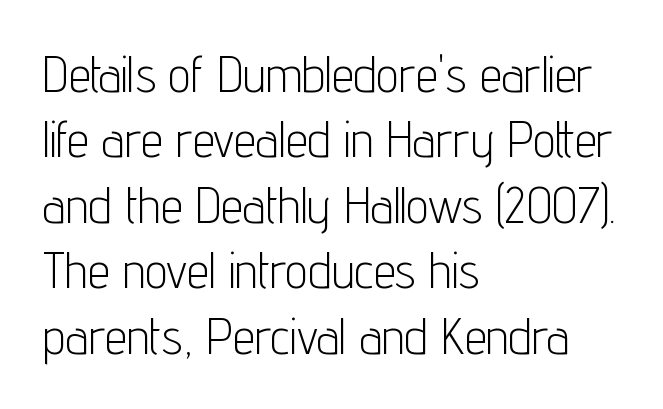
{"serif": "no", "italic": "no", "bold": "no", "weight": "light", "width": "condensed", "stroke_contrast": "low", "x_height": "medium", "monospaced": "no", "underline": "no", "align": "left", "line_spacing": "normal", "line_spacing_ratio": 1.31, "letter_spacing": "normal", "letter_spacing_em": 0.0, "glyph_px": 50}
